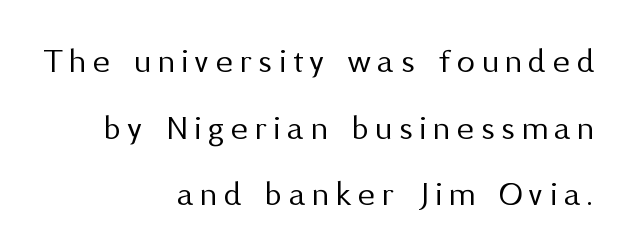
The image shows 36 px regular-weight sans-serif type, upright; set right-aligned, line spacing 1.85x, not underlined; medium stroke contrast and a medium x-height.
